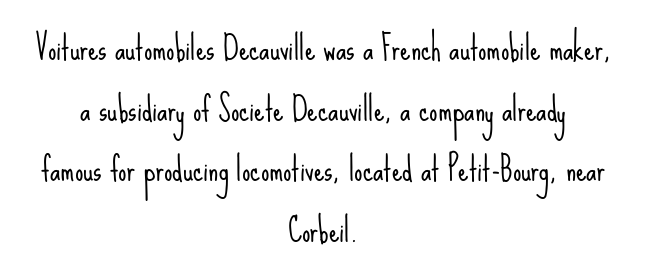
The image shows 33 px light, condensed sans-serif type, upright; set centered, line spacing 1.84x, normal letter spacing, not underlined; low stroke contrast and a small x-height.
